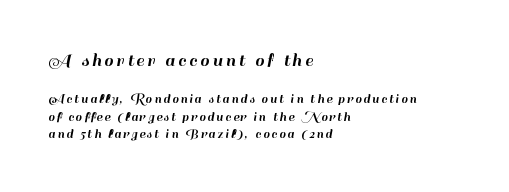
Q: Is the text italic (slanted)? A: Yes.
Q: Is the text underlined? A: No.
Q: How is the paragraph aligned? A: Left-aligned.
Q: Is the spacing between lines tight, normal or loose? A: Normal.
Q: Which block of text is set in a larger size, the first (top) or the second (bottom)? A: The first (top) one.
